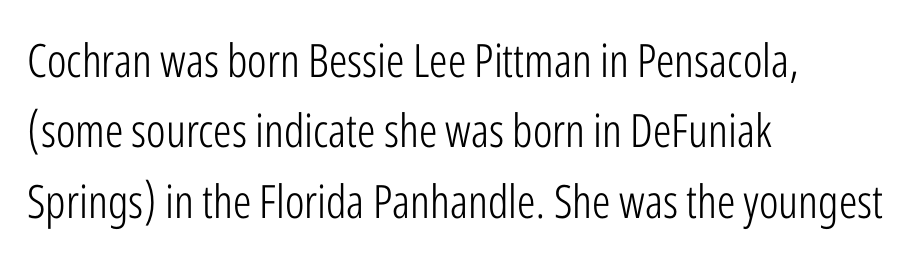
{"serif": "no", "italic": "no", "bold": "no", "weight": "light", "width": "condensed", "stroke_contrast": "low", "x_height": "medium", "monospaced": "no", "underline": "no", "align": "left", "line_spacing": "normal", "line_spacing_ratio": 1.53, "letter_spacing": "normal", "letter_spacing_em": 0.0, "glyph_px": 46}
